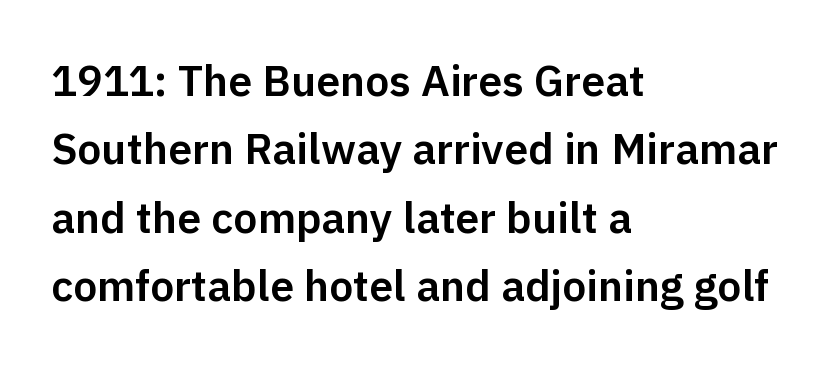
The image shows 43 px sans-serif type, upright; set left-aligned, normal line spacing (1.59x), normal letter spacing, not underlined; low stroke contrast and a medium x-height.
